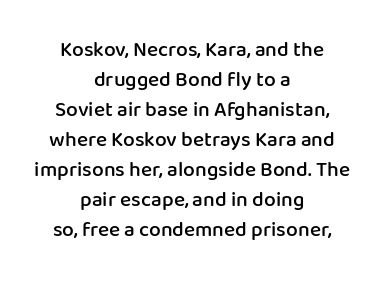
Q: Is the text bold? A: Semi-bold.
Q: Is the text italic (slanted)? A: No, it is upright.
Q: Is the text underlined? A: No.
Q: How is the paragraph aligned? A: Centered.
Q: Is the spacing between letters normal or unusually wide? A: Normal.
Q: Is the spacing between lines tight, normal or loose? A: Normal.
